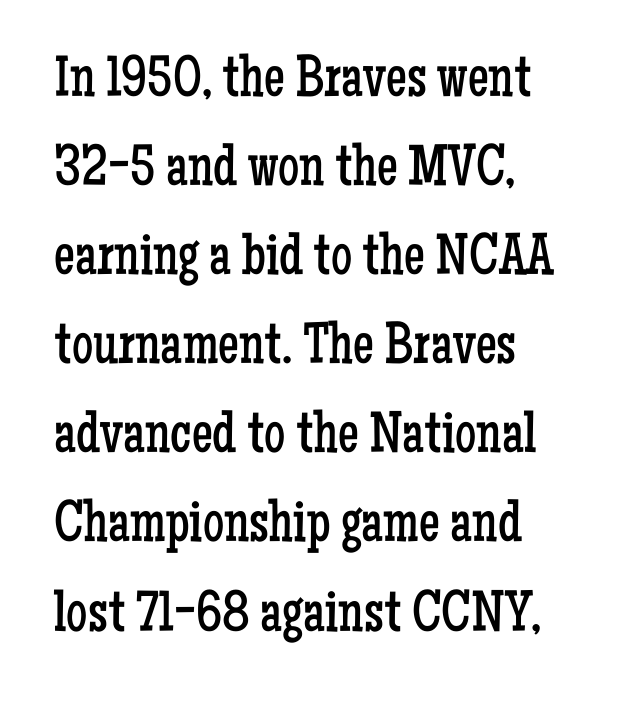
{"serif": "yes", "italic": "no", "bold": "no", "weight": "regular", "width": "condensed", "stroke_contrast": "low", "x_height": "medium", "monospaced": "no", "underline": "no", "align": "left", "line_spacing": "normal", "line_spacing_ratio": 1.51, "letter_spacing": "normal", "letter_spacing_em": 0.0, "glyph_px": 59}
